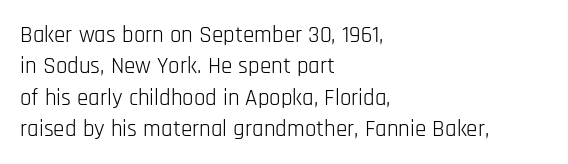
Q: Is the text bold? A: No.
Q: Is the text italic (slanted)? A: No, it is upright.
Q: Is the text underlined? A: No.
Q: How is the paragraph aligned? A: Left-aligned.
Q: Is the spacing between letters normal or unusually wide? A: Normal.
Q: Is the spacing between lines tight, normal or loose? A: Normal.
